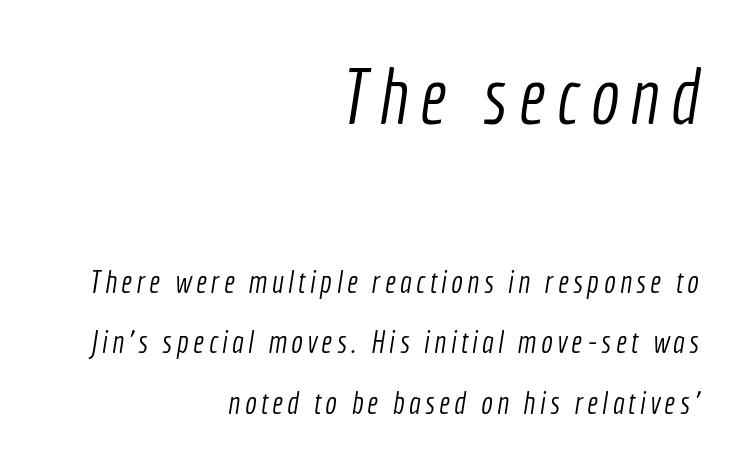
{"serif": "no", "bold": "no", "weight": "light", "width": "condensed", "x_height": "medium", "monospaced": "no", "underline": "no", "align": "right", "line_spacing": "loose", "line_spacing_ratio": 1.96, "larger_block": "first", "size_ratio": 2.48, "glyph_px": 77}
